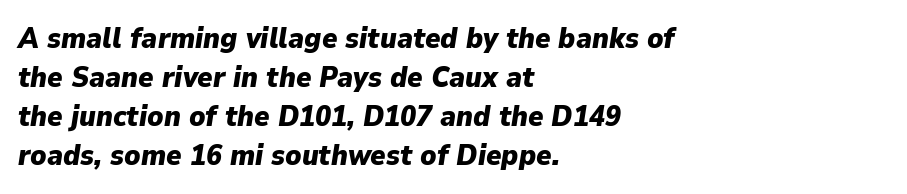
Q: Is the text bold? A: Yes.
Q: Is the text italic (slanted)? A: Yes, it leans right by about 9 degrees.
Q: Is the text underlined? A: No.
Q: How is the paragraph aligned? A: Left-aligned.
Q: Is the spacing between letters normal or unusually wide? A: Normal.
Q: Is the spacing between lines tight, normal or loose? A: Normal.
Q: Width (condensed, normal, or wide)? A: Normal.
Q: Stroke contrast? A: Low.
Q: x-height? A: Medium.
Q: Monospaced? A: No.
